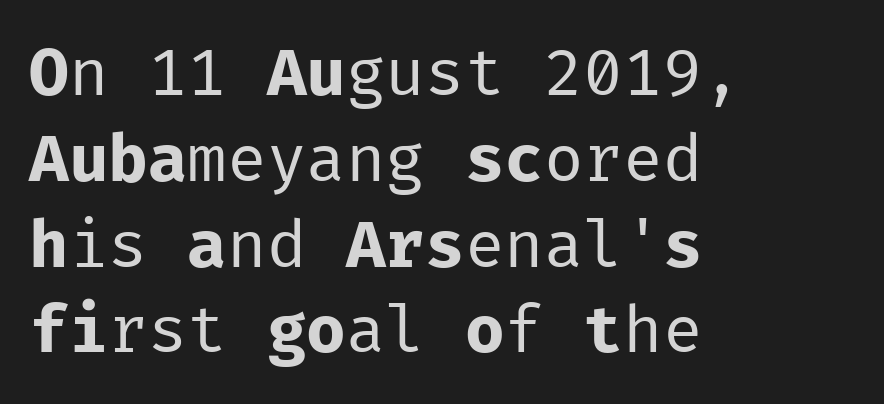
Q: Is the text bold? A: No.
Q: Is the text italic (slanted)? A: No, it is upright.
Q: Is the typeface a serif or a sans-serif typeface? A: Sans-serif.
Q: Is the text underlined? A: No.
Q: How is the paragraph aligned? A: Left-aligned.
Q: Is the spacing between letters normal or unusually wide? A: Normal.
Q: Is the spacing between lines tight, normal or loose? A: Normal.
Q: Width (condensed, normal, or wide)? A: Normal.
Q: Stroke contrast? A: Low.
Q: x-height? A: Medium.
Q: Monospaced? A: Yes.
